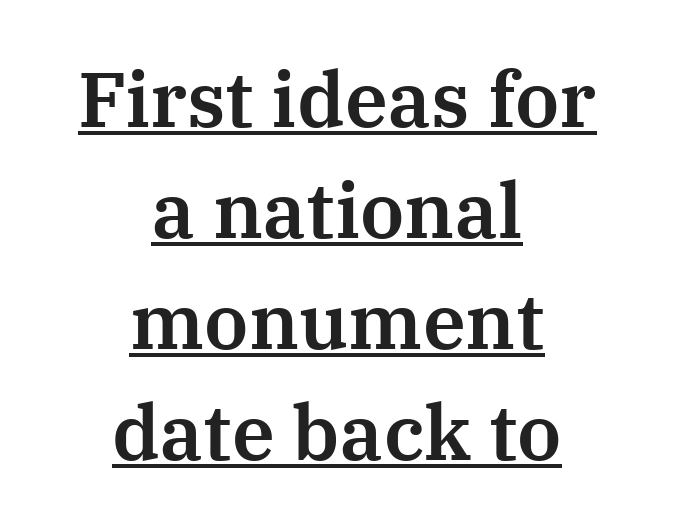
In terms of posture, this sample is upright. The face used here is rendered with its standard letterfit. The face used here appears with an underline applied. Little horizontal feet cap the strokes, marking this as serif type. Successive baselines arrive at the customary interval. The text block is weighted toward neither margin, spreading evenly from the middle.
